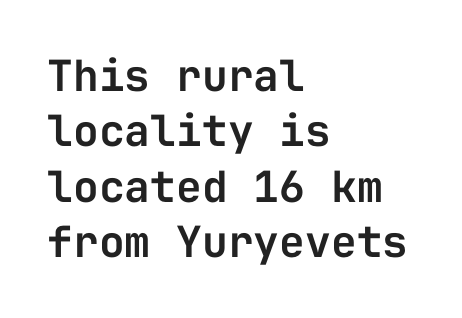
The image shows 43 px sans-serif type, upright, monospaced; set left-aligned, normal line spacing (1.29x), normal letter spacing, not underlined; low stroke contrast and a medium x-height.
